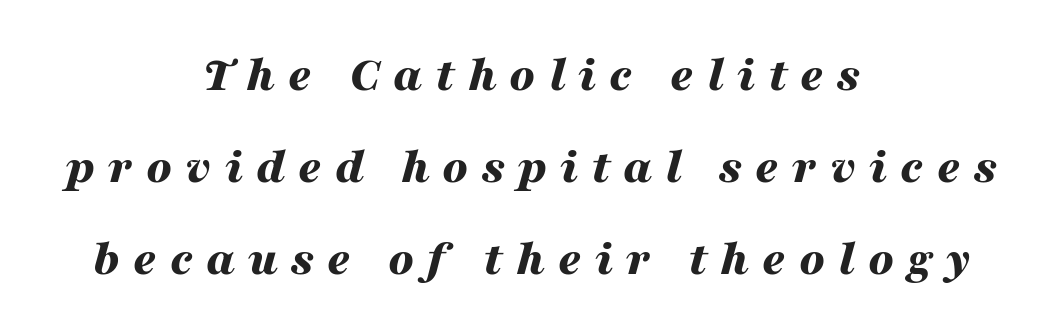
The image shows 50 px bold, wide type, italic (leaning right); set centered, line spacing 1.84x, unusually wide letter spacing (+0.26 em), not underlined; medium stroke contrast and a medium x-height.
